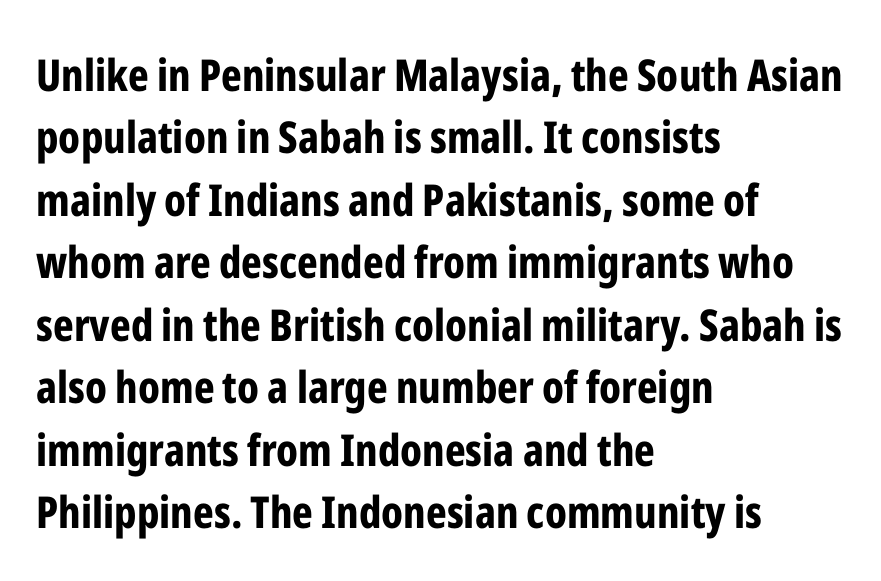
The line texture is even and compact thanks to regular tracking. The rendering anchors every line to the left-hand side. When letters stand straight like this, we call the style roman or upright. Decoration check: the copy has no underline. Think of a printed novel: that variable character pitch is what you see here. This is heavy type, rendered in bold.
